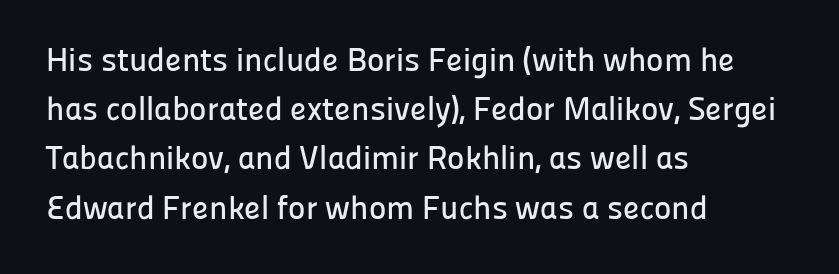
The image shows 33 px sans-serif type, upright; set left-aligned, normal line spacing (1.49x), normal letter spacing, not underlined; low stroke contrast and a medium x-height.
